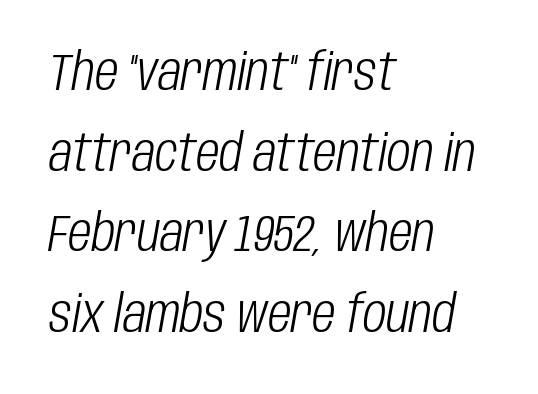
{"italic": "yes", "lean": "right", "slant_degrees": 10, "bold": "no", "weight": "light", "width": "condensed", "stroke_contrast": "low", "x_height": "large", "monospaced": "no", "underline": "no", "align": "left", "line_spacing": "normal", "line_spacing_ratio": 1.58, "letter_spacing": "normal", "letter_spacing_em": 0.0, "glyph_px": 51}
